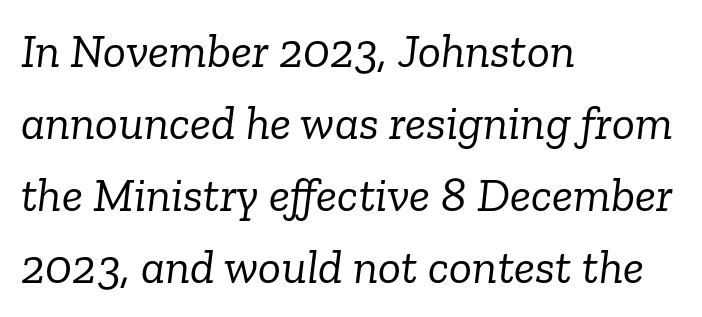
{"serif": "yes", "italic": "yes", "lean": "right", "slant_degrees": 6, "bold": "no", "weight": "light", "width": "normal", "stroke_contrast": "low", "x_height": "medium", "monospaced": "no", "underline": "no", "align": "left", "line_spacing": "normal", "line_spacing_ratio": 1.5, "letter_spacing": "normal", "letter_spacing_em": 0.0, "glyph_px": 48}
